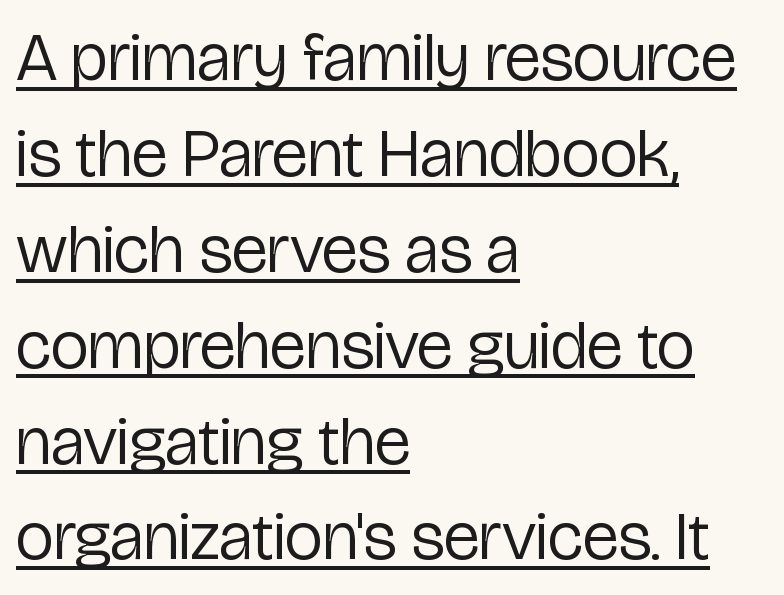
Q: Is the text bold? A: No.
Q: Is the text italic (slanted)? A: No, it is upright.
Q: Is the typeface a serif or a sans-serif typeface? A: Sans-serif.
Q: Is the text underlined? A: Yes.
Q: How is the paragraph aligned? A: Left-aligned.
Q: Is the spacing between letters normal or unusually wide? A: Normal.
Q: Is the spacing between lines tight, normal or loose? A: Normal.
Q: Width (condensed, normal, or wide)? A: Condensed.
Q: Stroke contrast? A: Low.
Q: x-height? A: Medium.
Q: Monospaced? A: No.
